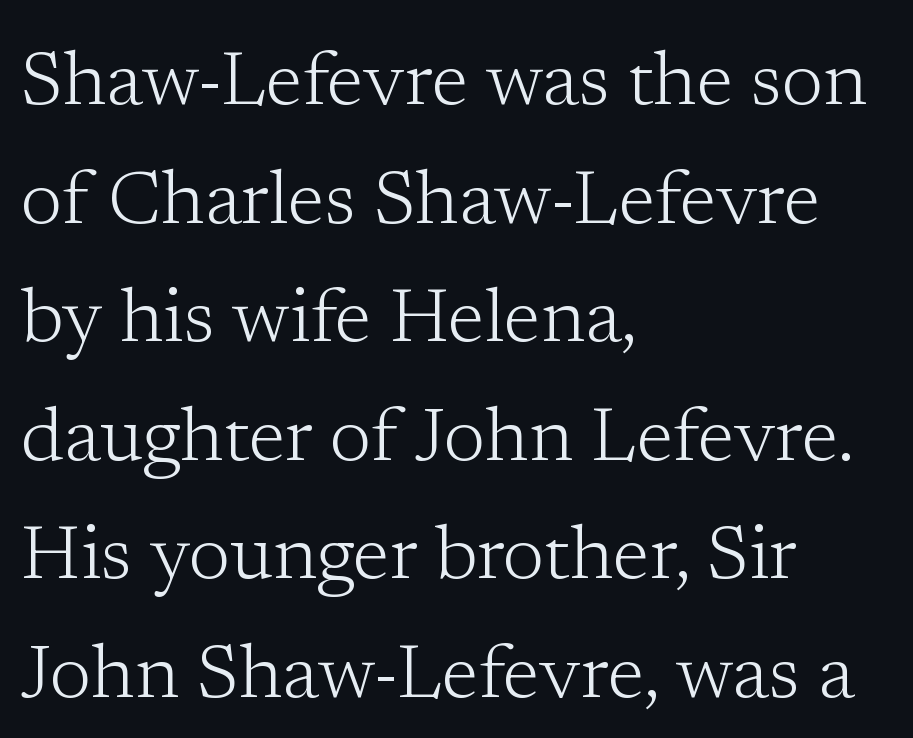
Q: Is the text bold? A: No.
Q: Is the text italic (slanted)? A: No, it is upright.
Q: Is the typeface a serif or a sans-serif typeface? A: Serif.
Q: Is the text underlined? A: No.
Q: How is the paragraph aligned? A: Left-aligned.
Q: Is the spacing between letters normal or unusually wide? A: Normal.
Q: Is the spacing between lines tight, normal or loose? A: Normal.
Q: Width (condensed, normal, or wide)? A: Normal.
Q: Stroke contrast? A: Low.
Q: x-height? A: Medium.
Q: Monospaced? A: No.
